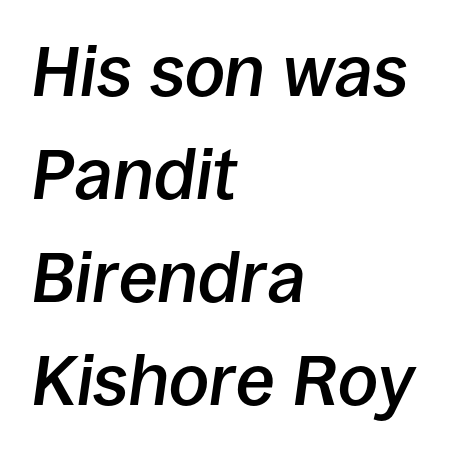
The lettering tilts uniformly, giving the passage an italic look. Line starts are locked; line ends wander. The glyphs have the mass of a demibold cut, below bold. Letters rest on an invisible, unmarked baseline. Compared with typical paragraphs, the rows here are spaced about the same. Here the designer chose a conventional face with non-uniform glyph widths.
